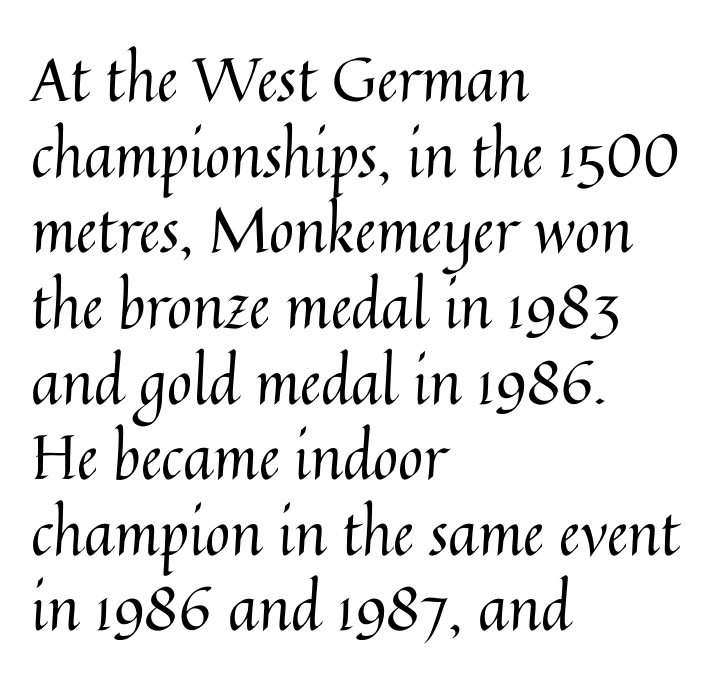
{"bold": "no", "weight": "regular", "width": "normal", "stroke_contrast": "medium", "x_height": "medium", "monospaced": "no", "underline": "no", "align": "left", "line_spacing_ratio": 1.24, "letter_spacing": "normal", "letter_spacing_em": 0.0, "glyph_px": 61}
